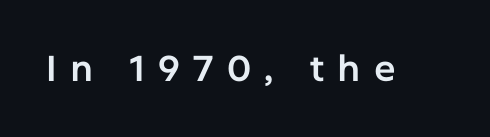
The lettering stays uniformly vertical, giving the passage a roman look. Letter spacing: wide. The zone under the glyphs is completely vacant. These lines are rendered in a variable-pitch font. Regarding serifs, this sample does without them.
